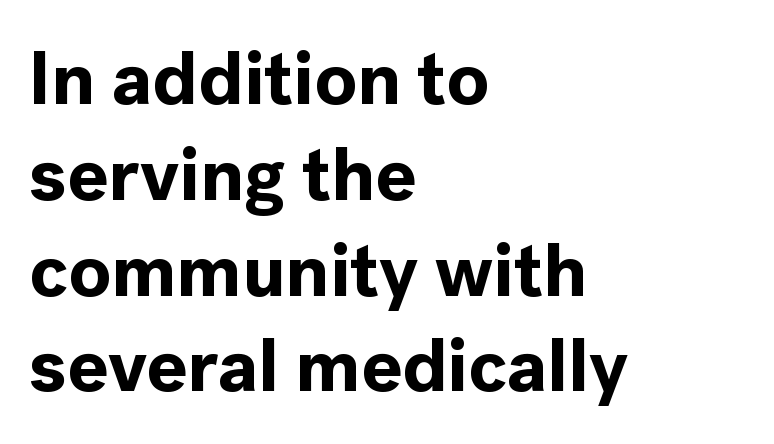
The image shows 76 px bold sans-serif type, upright; set left-aligned, normal line spacing (1.26x), normal letter spacing, not underlined; a medium x-height.
